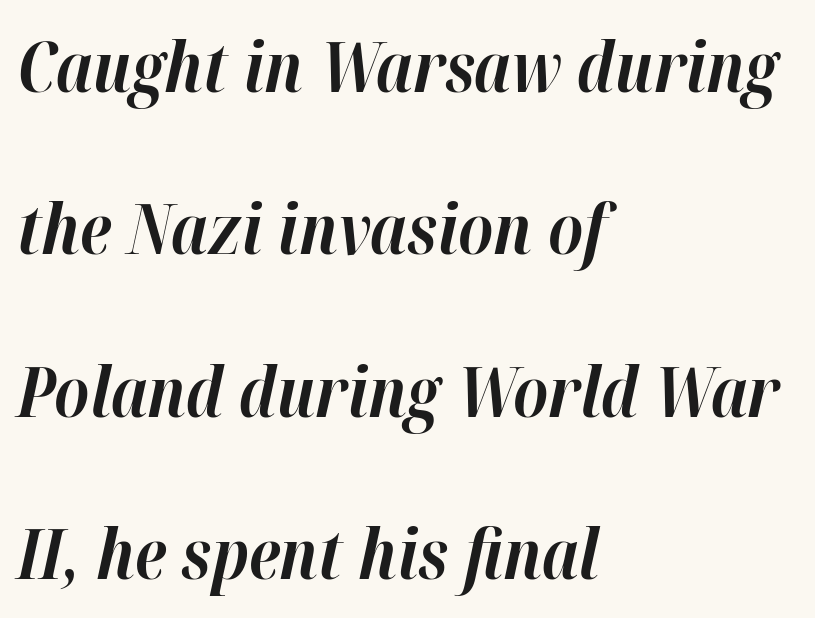
Q: Is the text bold? A: Yes.
Q: Is the text italic (slanted)? A: Yes, it leans right by about 12 degrees.
Q: Is the text underlined? A: No.
Q: How is the paragraph aligned? A: Left-aligned.
Q: Is the spacing between letters normal or unusually wide? A: Normal.
Q: Is the spacing between lines tight, normal or loose? A: Loose.
Q: Width (condensed, normal, or wide)? A: Normal.
Q: Stroke contrast? A: High.
Q: x-height? A: Medium.
Q: Monospaced? A: No.
